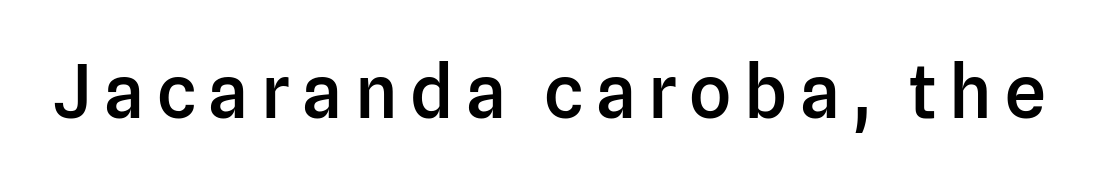
Firm but not heavy-handed strokes: this text is semibold. Posture: upright roman. The rendering uses natural spacing where letterforms have individual widths. The passage shown is not underscored anywhere. This sample uses a sans-serif face.
